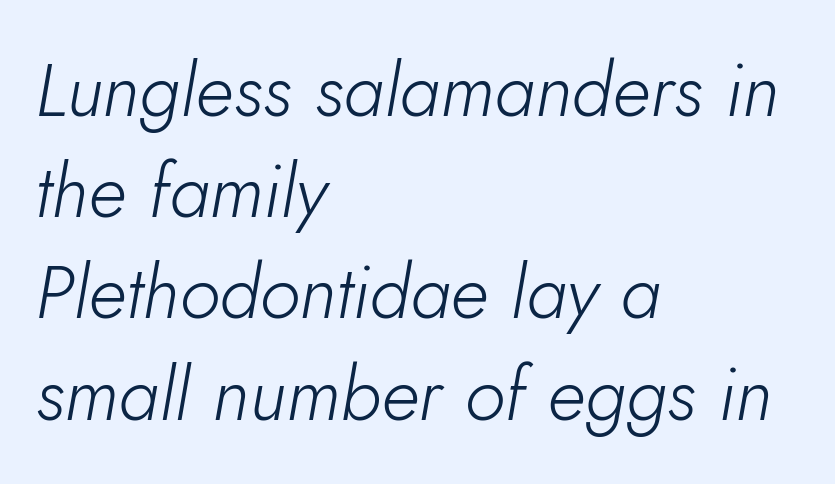
Q: Is the text bold? A: No.
Q: Is the text italic (slanted)? A: Yes, it leans right by about 5 degrees.
Q: Is the text underlined? A: No.
Q: How is the paragraph aligned? A: Left-aligned.
Q: Is the spacing between letters normal or unusually wide? A: Normal.
Q: Is the spacing between lines tight, normal or loose? A: Normal.
Q: Width (condensed, normal, or wide)? A: Normal.
Q: Stroke contrast? A: Low.
Q: x-height? A: Small.
Q: Monospaced? A: No.
